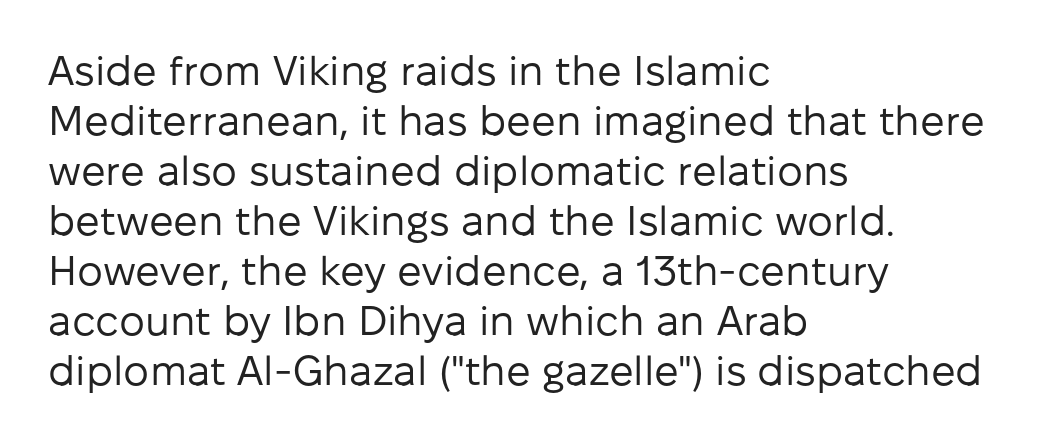
The image shows 41 px regular-weight sans-serif type, upright; set left-aligned, line spacing 1.22x, normal letter spacing, not underlined; low stroke contrast and a medium x-height.
